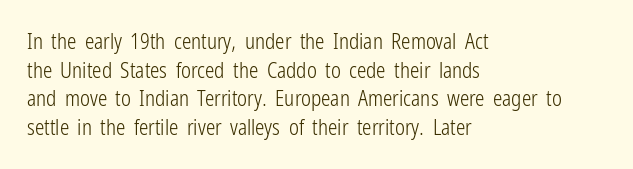
Line beginnings align vertically; line endings do not. Whoever set this chose a conventional vertical rhythm. Stroke mass is kept to a normal reading level or below. Nobody touched the tracking dial on this one.
